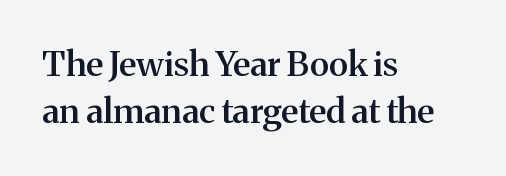
Quick note: underline off. Looks like regular typesetting: each glyph gets only the width it needs. When letters stand straight like this, we call the style roman or upright. Horizontally, the lines are justified to the leading edge only.
